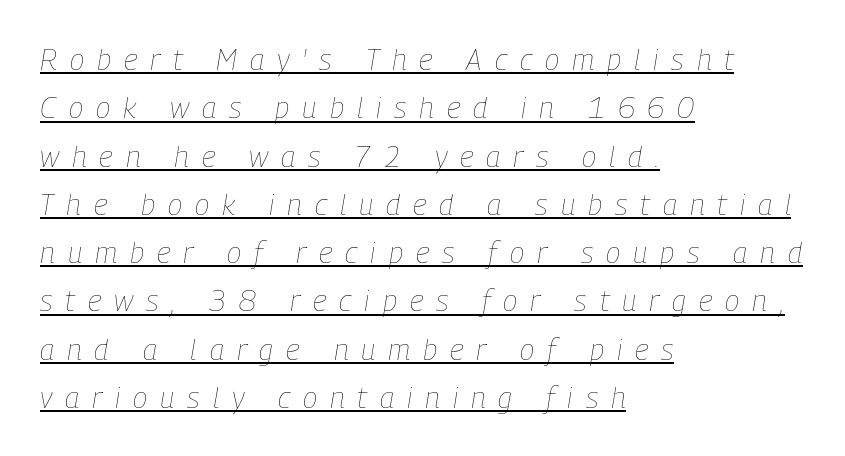
Q: Is the text bold? A: No.
Q: Is the text italic (slanted)? A: Yes, it leans right by about 9 degrees.
Q: Is the text underlined? A: Yes.
Q: How is the paragraph aligned? A: Left-aligned.
Q: Is the spacing between letters normal or unusually wide? A: Unusually wide.
Q: Is the spacing between lines tight, normal or loose? A: Normal.
Q: Width (condensed, normal, or wide)? A: Condensed.
Q: Stroke contrast? A: Low.
Q: x-height? A: Medium.
Q: Monospaced? A: No.
